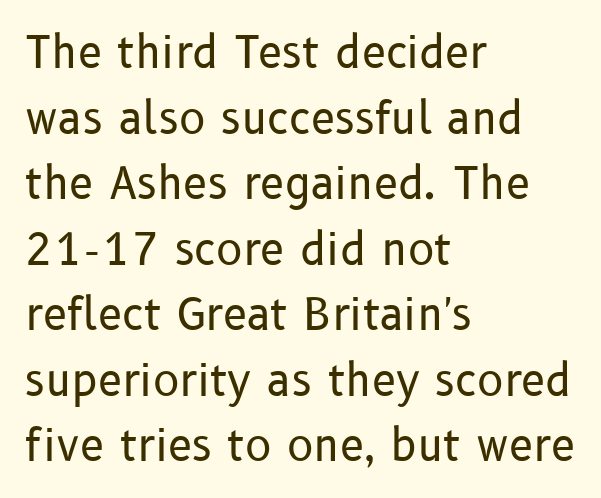
Bare-footed words on every line. The specimen reads as upright at a glance. The typesetter chose a ragged-right arrangement here. The type is set solid horizontally, with unmodified tracking.
